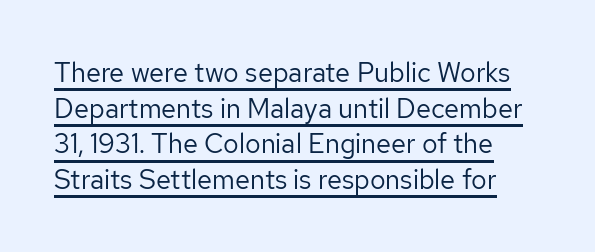
Q: Is the text bold? A: No.
Q: Is the text italic (slanted)? A: No, it is upright.
Q: Is the text underlined? A: Yes.
Q: Is the spacing between letters normal or unusually wide? A: Normal.
Q: Is the spacing between lines tight, normal or loose? A: Normal.
